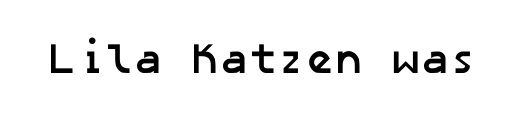
A sans-serif font was chosen for this passage. Glance below the letters and you will spot only blank space. No extra tracking has been applied to these lines. Its strokes are broad and dark, the hallmark of bold type.
